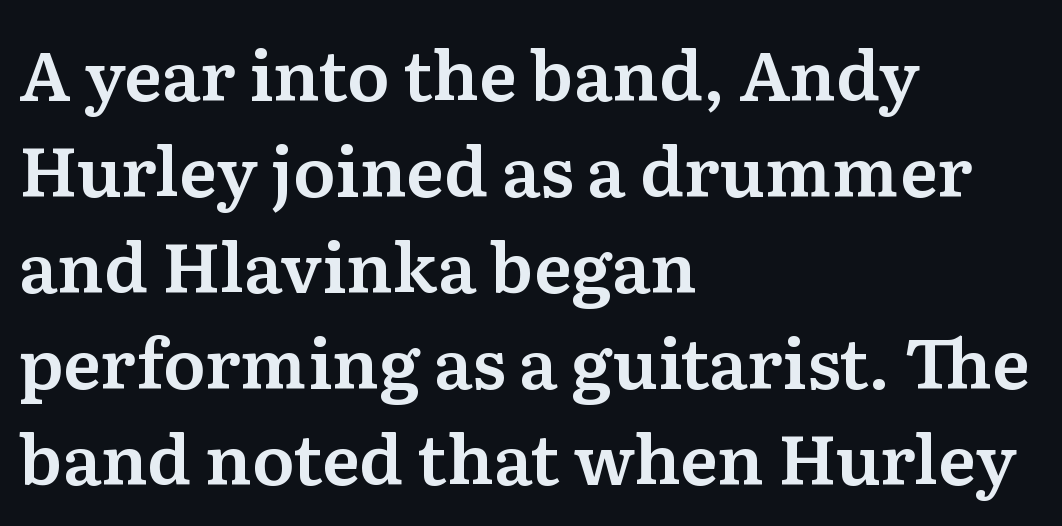
Style check: upright. The face used here is proportionally spaced, like ordinary book or web type. The tracking reads as untouched default to a designer's eye. The zone under the glyphs is completely vacant. Successive baselines arrive at the customary interval. Each line starts at the same left margin while the right side varies.
